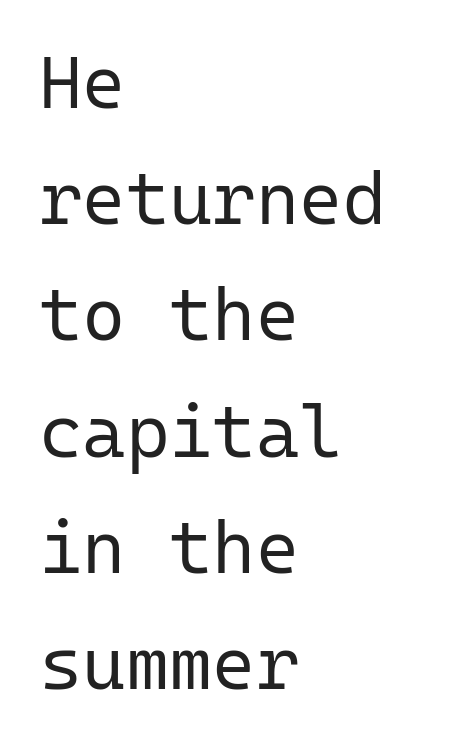
The image shows 74 px regular-weight sans-serif type, upright, monospaced; set left-aligned, normal line spacing (1.57x), normal letter spacing, not underlined; low stroke contrast and a medium x-height.
